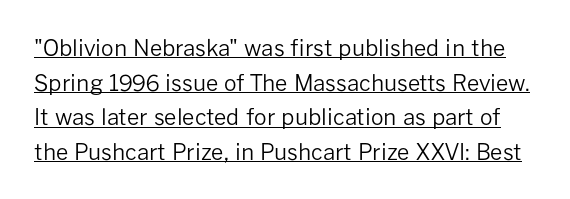
Q: Is the text bold? A: No.
Q: Is the text italic (slanted)? A: No, it is upright.
Q: Is the text underlined? A: Yes.
Q: Is the spacing between letters normal or unusually wide? A: Normal.
Q: Is the spacing between lines tight, normal or loose? A: Normal.
